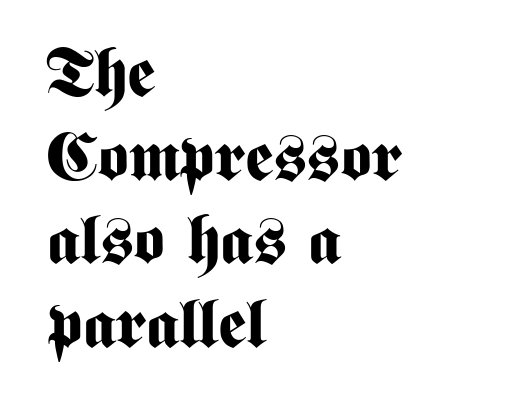
Horizontal alignment here is leftward, the default for most running prose. How would I describe the line gaps? Plain and ordinary. A full-strength bold gives these letters their thick strokes. Italic? Not at all — the glyphs are vertical. The strip under each line holds only bare page.
